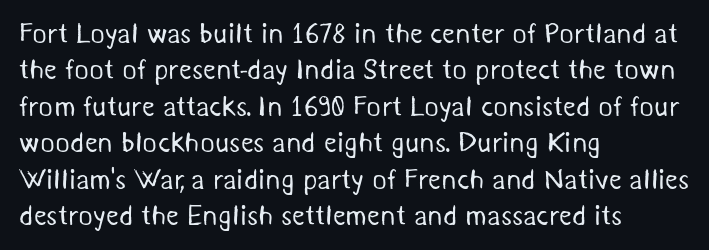
The image shows 28 px regular-weight sans-serif type; set left-aligned, normal line spacing (1.3x), normal letter spacing, not underlined; medium stroke contrast and a medium x-height.
